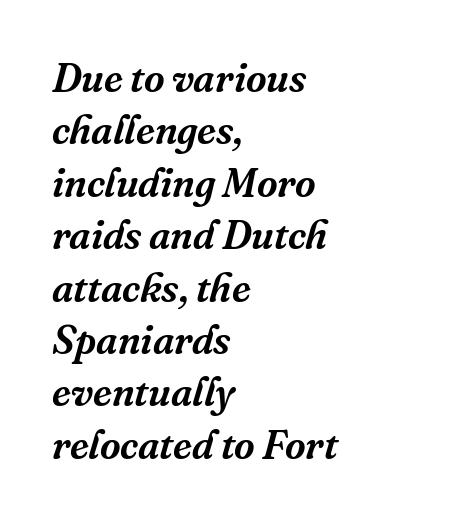
Q: Is the text italic (slanted)? A: Yes, it leans right by about 16 degrees.
Q: Is the typeface a serif or a sans-serif typeface? A: Serif.
Q: Is the text underlined? A: No.
Q: How is the paragraph aligned? A: Left-aligned.
Q: Is the spacing between letters normal or unusually wide? A: Normal.
Q: Is the spacing between lines tight, normal or loose? A: Normal.
Q: Width (condensed, normal, or wide)? A: Normal.
Q: Stroke contrast? A: Medium.
Q: x-height? A: Medium.
Q: Monospaced? A: No.
